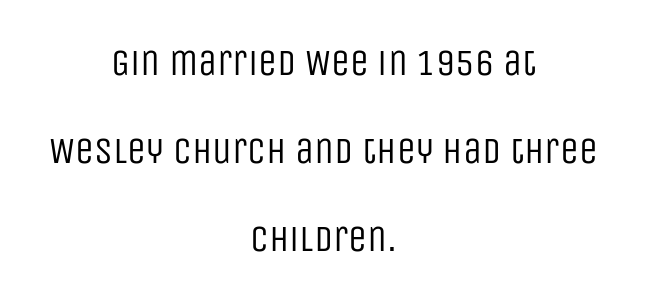
Every character sits straight up, as roman type does. Notice how the passage keeps no hard edge, just a central spine. Whoever set this chose breathing room over compactness in the vertical rhythm. The letters carry no serifs — their stems end cleanly without finishing strokes.
